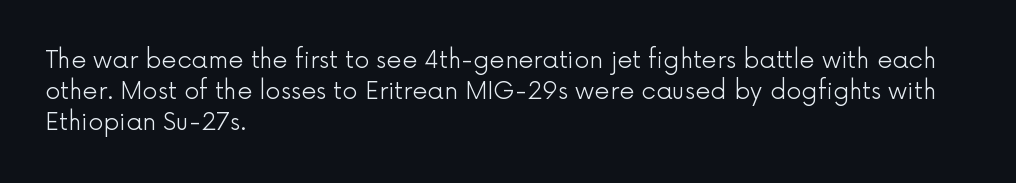
The image shows 24 px text type, upright; set left-aligned, normal line spacing (1.29x), normal letter spacing, not underlined.
